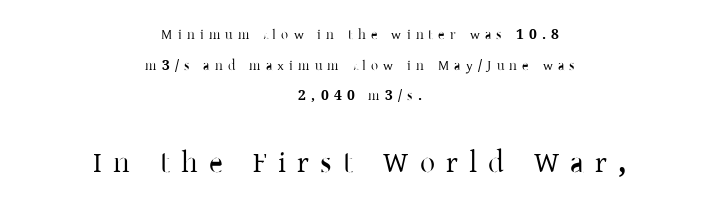
Is the letter spacing exaggerated? Yes — the characters are pushed far apart. These lines stand farther apart than default settings would place them. Note: smaller setting up top, larger setting below. Notice how the stems are strictly vertical — no italics here.
